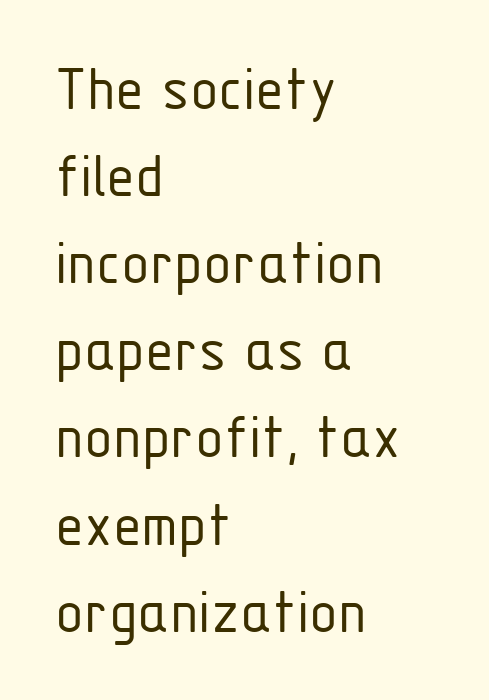
The image shows 66 px light, condensed sans-serif type, upright; set left-aligned, normal line spacing (1.32x), normal letter spacing, not underlined; low stroke contrast and a medium x-height.
